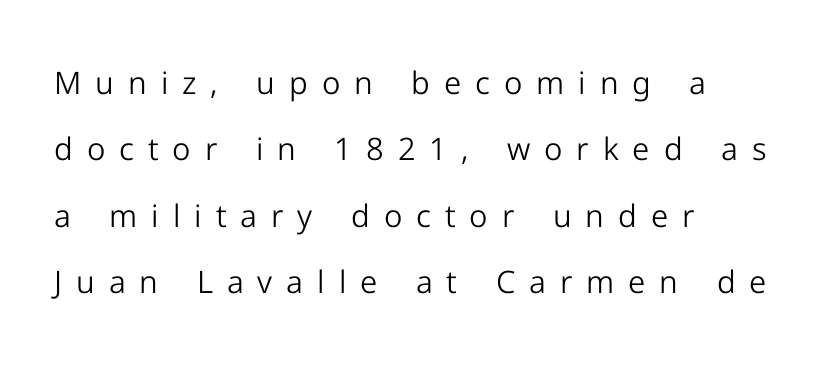
Heaviness? Minimal to ordinary, like unemphasized prose. Line starts are locked; line ends wander. Proportional: the letters do not fall into vertical columns. Loose tracking; the words dissolve into strings of separated letters.
